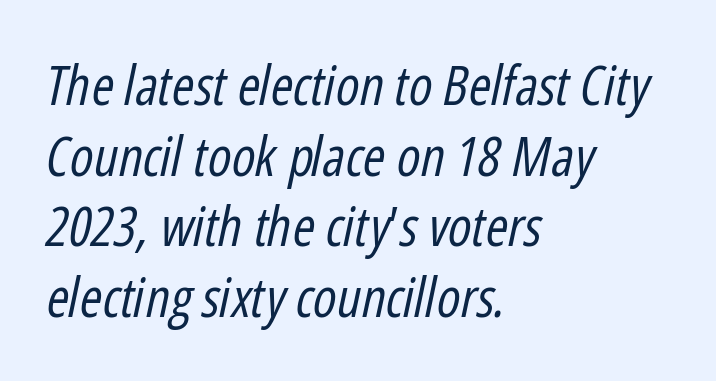
The image shows 54 px regular-weight, condensed type, italic (leaning right); set left-aligned, normal line spacing (1.31x), normal letter spacing, not underlined; low stroke contrast and a medium x-height.
